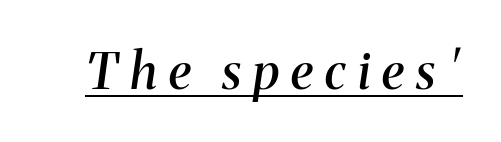
The letters are slanted; this is an italic face. This is underlined copy, the kind a proofreader might mark for attention. The letters carry serifs — small finishing strokes at the ends of their stems. A bit beefed up — I'd call it semibold rather than bold. The letters advance in unequal steps, a hallmark of proportional type.
